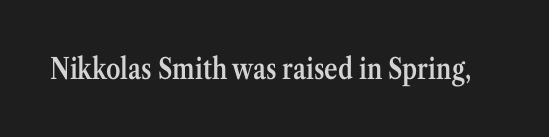
The image shows 29 px semibold, condensed serif type, upright; set normal letter spacing, not underlined; medium stroke contrast and a medium x-height.
